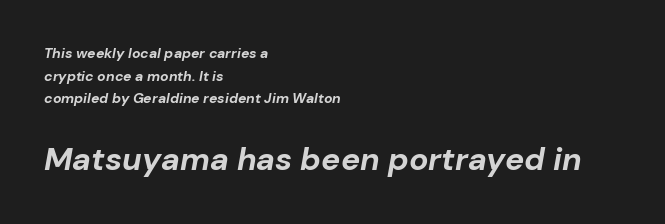
{"italic": "yes", "lean": "right", "slant_degrees": 10, "bold": "yes", "weight": "bold", "width": "normal", "stroke_contrast": "low", "x_height": "medium", "monospaced": "no", "underline": "no", "align": "left", "line_spacing": "normal", "line_spacing_ratio": 1.62, "letter_spacing": "normal", "letter_spacing_em": 0.0, "larger_block": "second", "size_ratio": 2.29, "glyph_px": 32}
